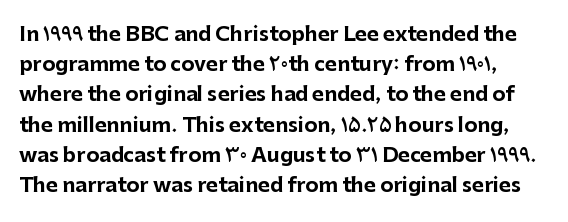
{"italic": "no", "bold": "yes", "underline": "no", "line_spacing": "normal", "line_spacing_ratio": 1.51, "letter_spacing": "normal", "letter_spacing_em": 0.0, "glyph_px": 20}
